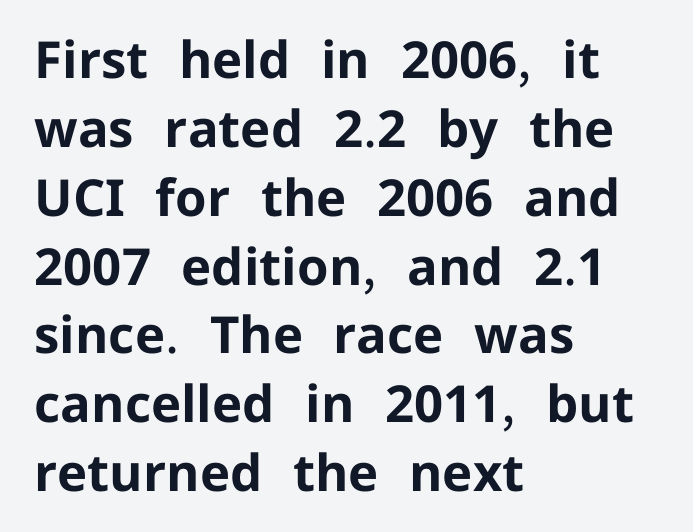
Q: Is the text bold? A: Yes.
Q: Is the text italic (slanted)? A: No, it is upright.
Q: Is the typeface a serif or a sans-serif typeface? A: Sans-serif.
Q: Is the text underlined? A: No.
Q: How is the paragraph aligned? A: Left-aligned.
Q: Is the spacing between letters normal or unusually wide? A: Normal.
Q: Is the spacing between lines tight, normal or loose? A: Normal.
Q: Width (condensed, normal, or wide)? A: Normal.
Q: Stroke contrast? A: Low.
Q: x-height? A: Medium.
Q: Monospaced? A: No.
